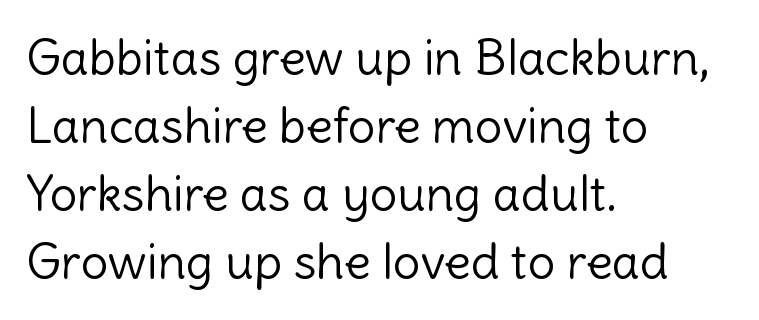
The image shows 49 px light sans-serif type, upright; set left-aligned, normal line spacing (1.39x), normal letter spacing, not underlined; a medium x-height.
